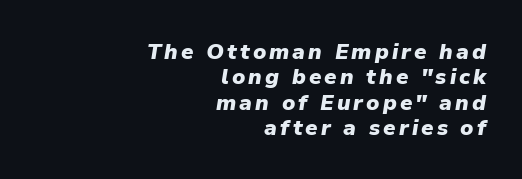
The image shows 22 px bold type, italic (leaning right); set right-aligned, tight line spacing (1.15x), not underlined.
